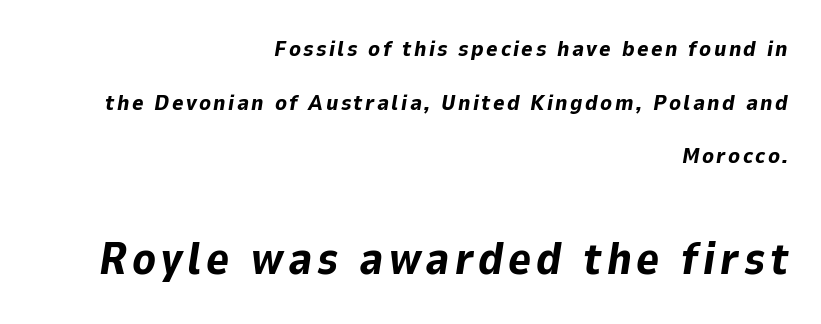
The rendering applies a slant to the glyphs. Size contrast runs from small at the top to large at the bottom. Whoever set this chose breathing room over compactness in the vertical rhythm. Descender tails drop into unmarked territory.
